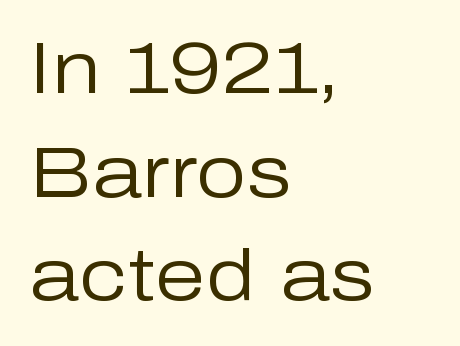
This sample uses an upright cut, with every glyph sitting square on the baseline. The weight tops out at a normal text grade. The passage shown is typed in a proportional face where columns would drift. One glance says typical: line gaps are just what's usual. A sans-serif font was chosen for this passage. Quick note: underline off.
